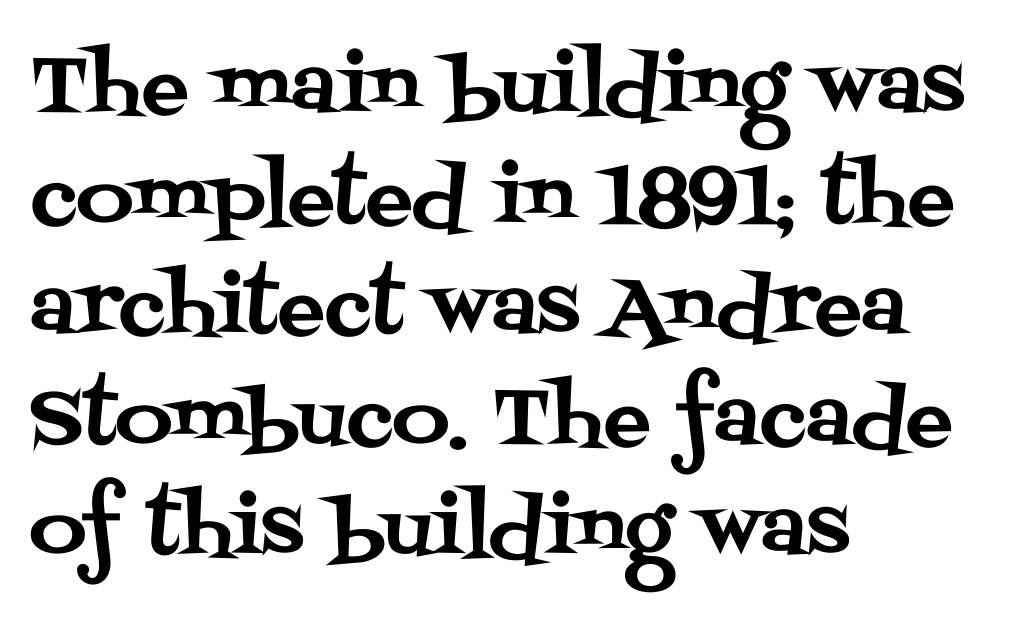
Q: Is the text italic (slanted)? A: No, it is upright.
Q: Is the typeface a serif or a sans-serif typeface? A: Serif.
Q: Is the text underlined? A: No.
Q: How is the paragraph aligned? A: Left-aligned.
Q: Is the spacing between letters normal or unusually wide? A: Normal.
Q: Is the spacing between lines tight, normal or loose? A: Normal.
Q: Width (condensed, normal, or wide)? A: Normal.
Q: Stroke contrast? A: Medium.
Q: x-height? A: Large.
Q: Monospaced? A: No.
